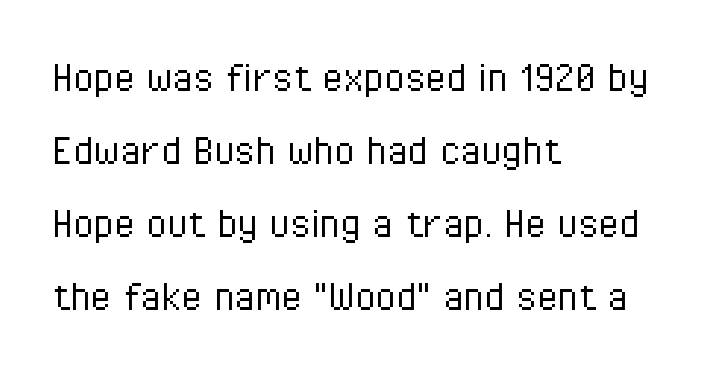
Underline: absent. If you drew a ruler down the left edge, every line would touch it. Character widths vary here, with narrow letters taking less room than wide ones. This sample keeps an unexceptional amount of space between lines. The horizontal fit of the characters is conventional and even. Posture: upright roman.
